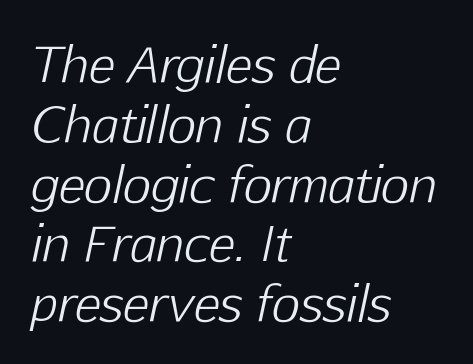
The image shows 49 px light type, italic (leaning right); set left-aligned, line spacing 1.22x, normal letter spacing, not underlined; low stroke contrast and a medium x-height.
